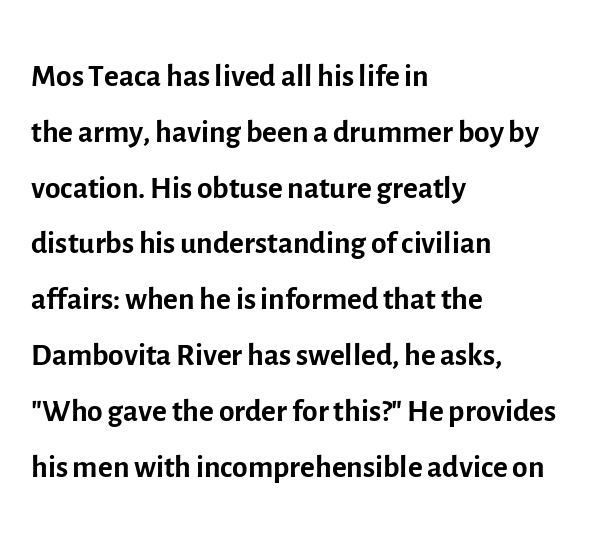
The image shows 45 px regular-weight sans-serif type, upright; set left-aligned, line spacing 1.24x, normal letter spacing, not underlined; a medium x-height.
